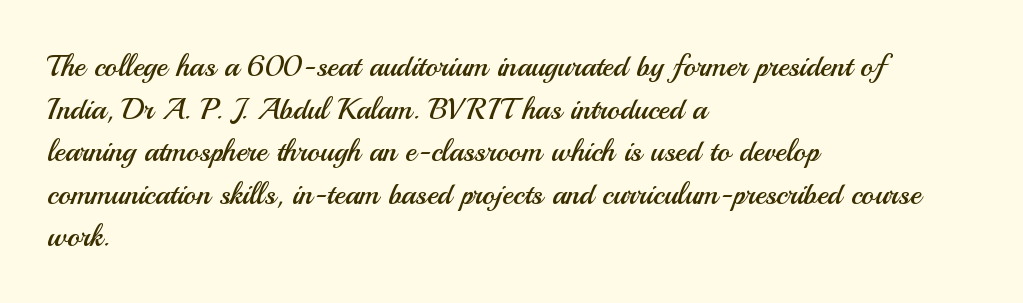
Q: Is the text bold? A: No.
Q: Is the text italic (slanted)? A: Yes.
Q: Is the typeface a serif or a sans-serif typeface? A: Sans-serif.
Q: Is the text underlined? A: No.
Q: How is the paragraph aligned? A: Left-aligned.
Q: Is the spacing between letters normal or unusually wide? A: Normal.
Q: Is the spacing between lines tight, normal or loose? A: Normal.
Q: Width (condensed, normal, or wide)? A: Normal.
Q: Stroke contrast? A: Medium.
Q: x-height? A: Small.
Q: Monospaced? A: No.
